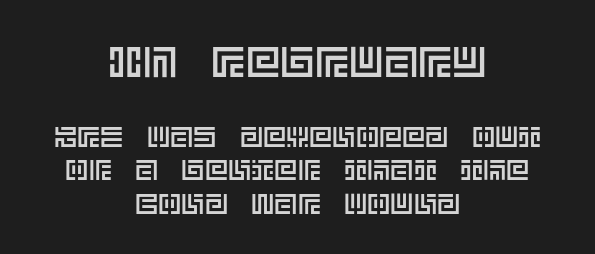
{"italic": "no", "width": "normal", "x_height": "large", "underline": "no", "align": "center", "line_spacing": "tight", "line_spacing_ratio": 1.15, "letter_spacing": "normal", "letter_spacing_em": 0.0, "larger_block": "first", "size_ratio": 1.48, "glyph_px": 43}
